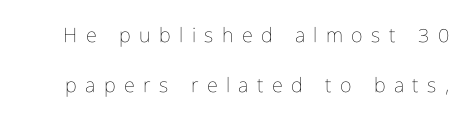
The image shows 20 px text type, upright; set loose line spacing (2.48x), unusually wide letter spacing (+0.42 em), not underlined.
